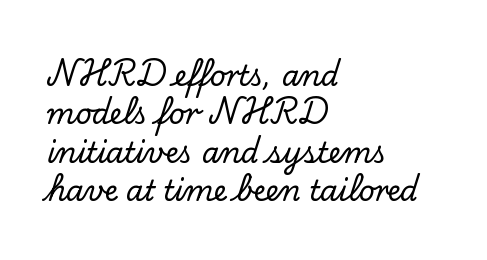
Q: Is the text italic (slanted)? A: Yes.
Q: Is the typeface a serif or a sans-serif typeface? A: Serif.
Q: Is the text underlined? A: No.
Q: How is the paragraph aligned? A: Left-aligned.
Q: Is the spacing between letters normal or unusually wide? A: Normal.
Q: Is the spacing between lines tight, normal or loose? A: Normal.
Q: Width (condensed, normal, or wide)? A: Normal.
Q: Stroke contrast? A: Low.
Q: x-height? A: Small.
Q: Monospaced? A: No.
